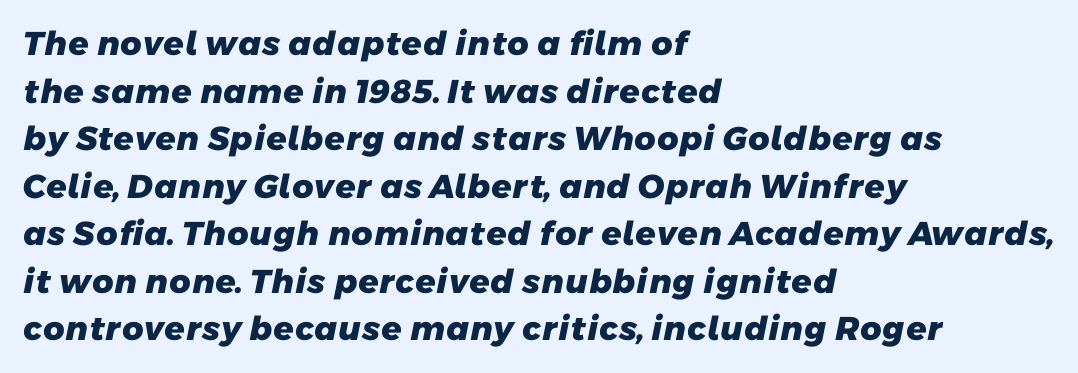
Q: Is the text bold? A: Yes.
Q: Is the typeface a serif or a sans-serif typeface? A: Sans-serif.
Q: Is the text underlined? A: No.
Q: How is the paragraph aligned? A: Left-aligned.
Q: Is the spacing between letters normal or unusually wide? A: Normal.
Q: Is the spacing between lines tight, normal or loose? A: Normal.
Q: Width (condensed, normal, or wide)? A: Normal.
Q: Stroke contrast? A: Low.
Q: x-height? A: Medium.
Q: Monospaced? A: No.
